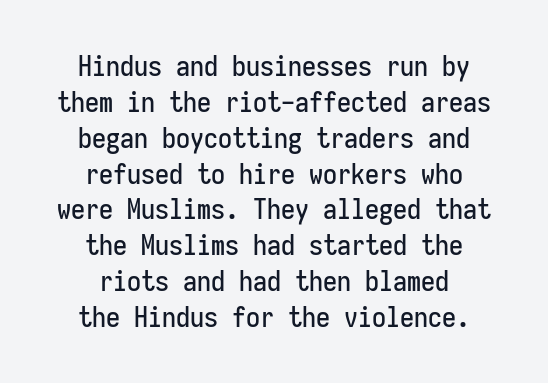
{"serif": "no", "italic": "no", "width": "condensed", "stroke_contrast": "low", "x_height": "medium", "monospaced": "yes", "underline": "no", "align": "center", "line_spacing": "normal", "line_spacing_ratio": 1.28, "letter_spacing": "normal", "letter_spacing_em": 0.0, "glyph_px": 28}
